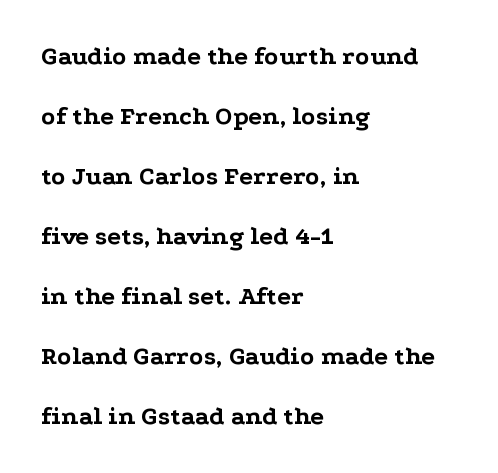
Q: Is the text bold? A: Yes.
Q: Is the text italic (slanted)? A: No, it is upright.
Q: Is the text underlined? A: No.
Q: How is the paragraph aligned? A: Left-aligned.
Q: Is the spacing between letters normal or unusually wide? A: Normal.
Q: Is the spacing between lines tight, normal or loose? A: Loose.
